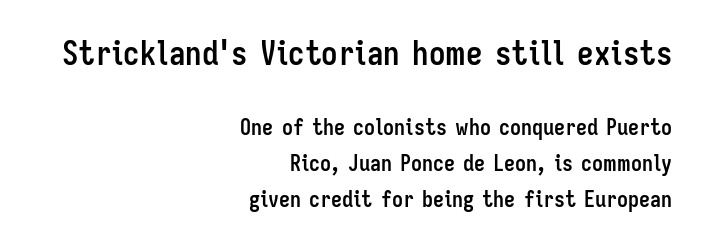
Q: Is the text bold? A: Yes.
Q: Is the text italic (slanted)? A: No, it is upright.
Q: Is the typeface a serif or a sans-serif typeface? A: Sans-serif.
Q: Is the text underlined? A: No.
Q: How is the paragraph aligned? A: Right-aligned.
Q: Is the spacing between letters normal or unusually wide? A: Normal.
Q: Is the spacing between lines tight, normal or loose? A: Normal.
Q: Which block of text is set in a larger size, the first (top) or the second (bottom)? A: The first (top) one.
Q: Width (condensed, normal, or wide)? A: Condensed.
Q: Stroke contrast? A: Low.
Q: x-height? A: Medium.
Q: Monospaced? A: No.
